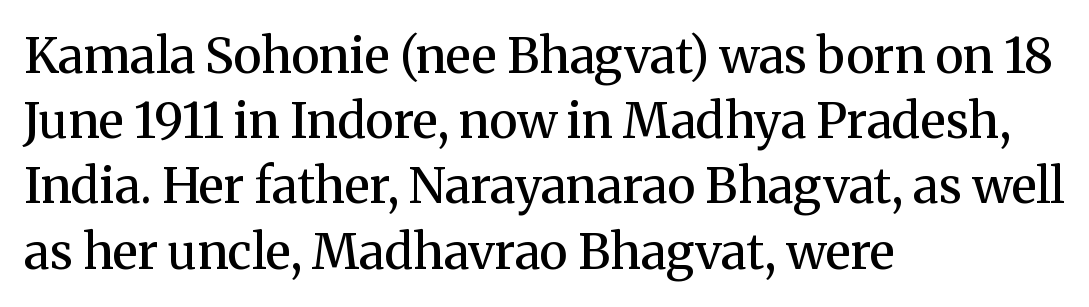
Q: Is the text bold? A: Semi-bold.
Q: Is the text italic (slanted)? A: No, it is upright.
Q: Is the typeface a serif or a sans-serif typeface? A: Serif.
Q: Is the text underlined? A: No.
Q: How is the paragraph aligned? A: Left-aligned.
Q: Is the spacing between letters normal or unusually wide? A: Normal.
Q: Is the spacing between lines tight, normal or loose? A: Normal.
Q: Width (condensed, normal, or wide)? A: Normal.
Q: Stroke contrast? A: Medium.
Q: x-height? A: Medium.
Q: Monospaced? A: No.
